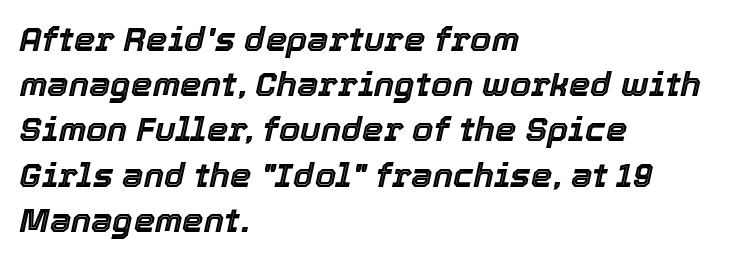
{"italic": "yes", "lean": "right", "slant_degrees": 12, "width": "normal", "x_height": "medium", "monospaced": "no", "underline": "no", "align": "left", "line_spacing": "normal", "line_spacing_ratio": 1.33, "letter_spacing": "normal", "letter_spacing_em": 0.0, "glyph_px": 34}
